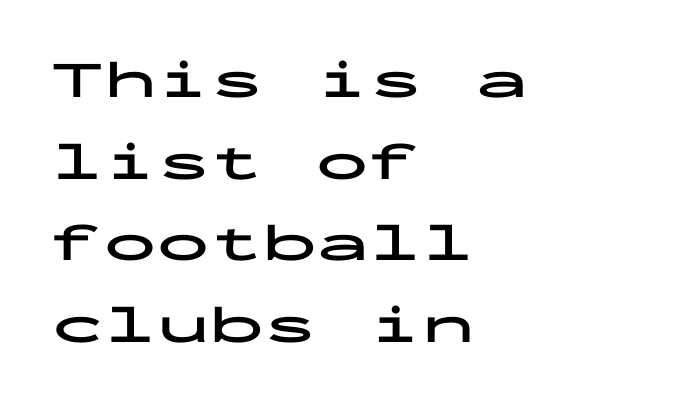
Quick note: not italic, upright. Does the type have serifs? No, each stem ends abruptly. Has an underline been added? It has not. Visually the block forms a straight wall on the left and a jagged coastline on the right. Note the uniform advance width — an 'i' takes as much space as an 'm'.
